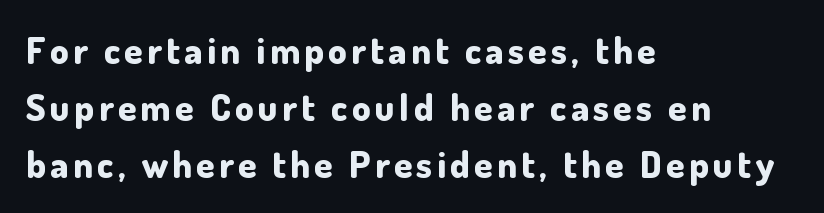
{"serif": "no", "italic": "no", "bold": "yes", "weight": "bold", "width": "normal", "stroke_contrast": "low", "x_height": "small", "monospaced": "no", "underline": "no", "align": "left", "line_spacing": "normal", "line_spacing_ratio": 1.54, "glyph_px": 37}
